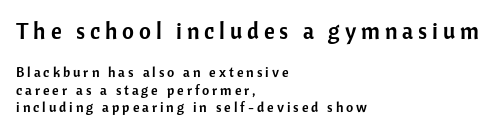
Display-style spreading of the glyphs; the letterfit is very open. Which margin do the lines hug? The left one — the right edge is uneven. Designer's note — italics off, roman on. Underlining? Definitely not there.
